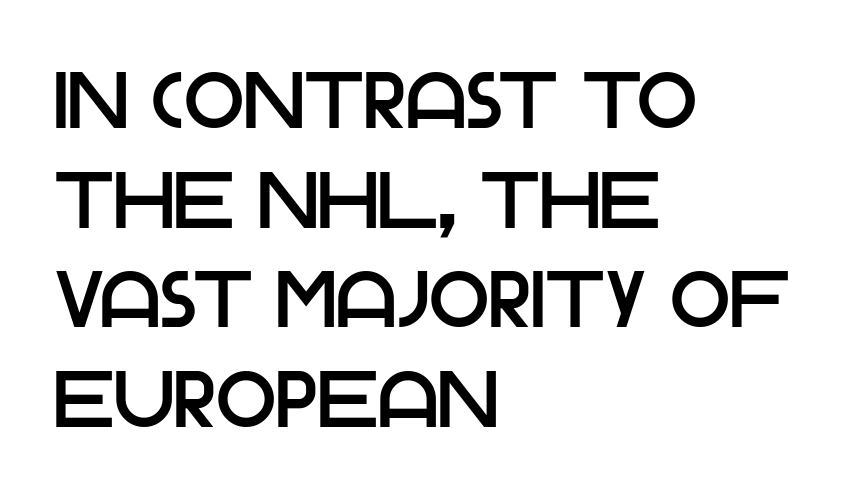
The image shows 79 px sans-serif type, upright; set left-aligned, normal line spacing (1.26x), normal letter spacing, not underlined; low stroke contrast and a large x-height.
